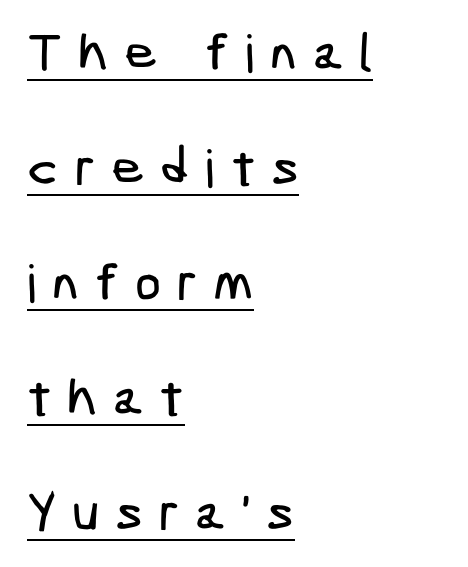
{"serif": "no", "width": "condensed", "stroke_contrast": "low", "x_height": "medium", "underline": "yes", "align": "left", "line_spacing": "loose", "line_spacing_ratio": 2.21, "letter_spacing": "wide", "letter_spacing_em": 0.3, "glyph_px": 52}
